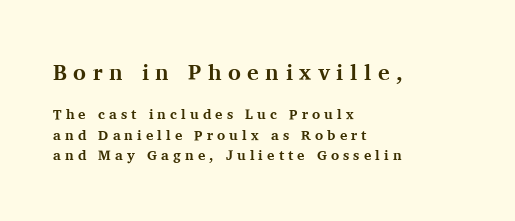
Ordinary non-slanted type is in use. Evenly set lines give the paragraph a standard silhouette. Quick note: underline off. How are the letters spaced? Widely, with obvious added tracking. Note: larger setting up top, smaller setting below. Its strokes are broad and dark, the hallmark of bold type.
